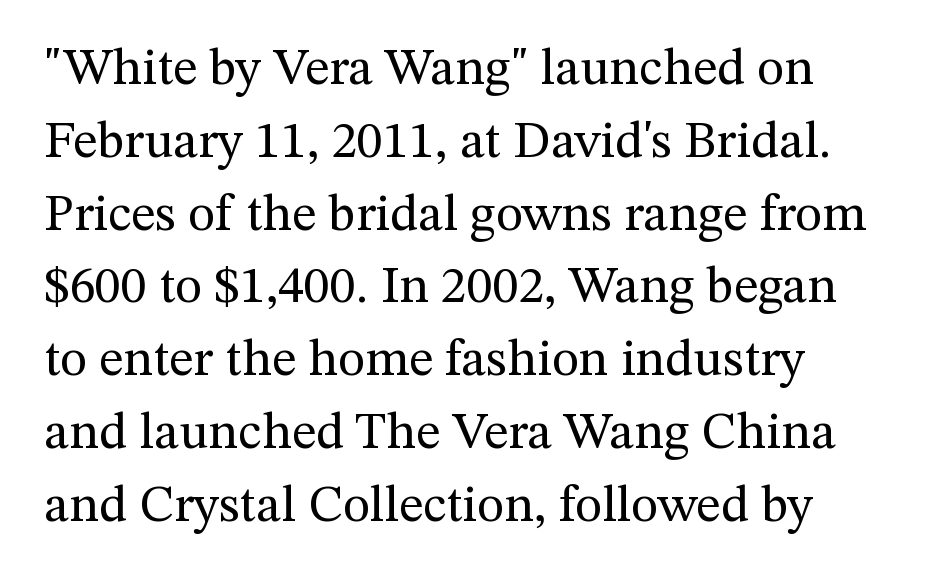
The image shows 52 px regular-weight serif type, upright; set normal line spacing (1.4x), normal letter spacing, not underlined; medium stroke contrast and a medium x-height.
